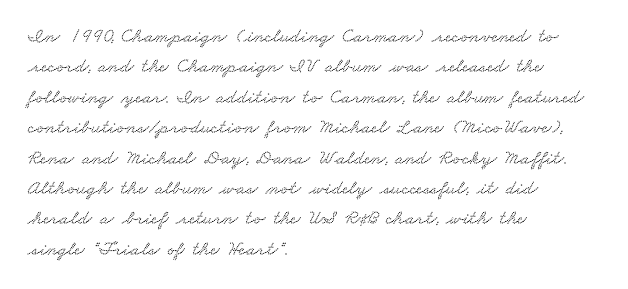
The image shows 20 px text type; set left-aligned, normal line spacing (1.52x), normal letter spacing, not underlined.
